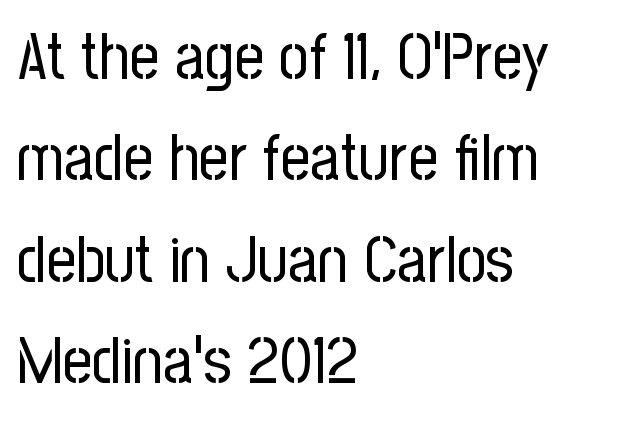
{"serif": "no", "italic": "no", "bold": "no", "weight": "regular", "width": "condensed", "stroke_contrast": "low", "x_height": "medium", "monospaced": "no", "underline": "no", "align": "left", "line_spacing": "normal", "line_spacing_ratio": 1.56, "letter_spacing": "normal", "letter_spacing_em": 0.0, "glyph_px": 65}
